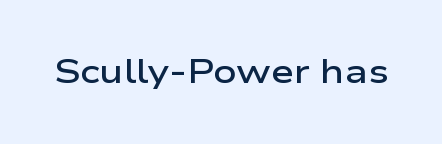
The image shows 33 px semibold, wide sans-serif type, upright; set normal letter spacing, not underlined; low stroke contrast and a medium x-height.
